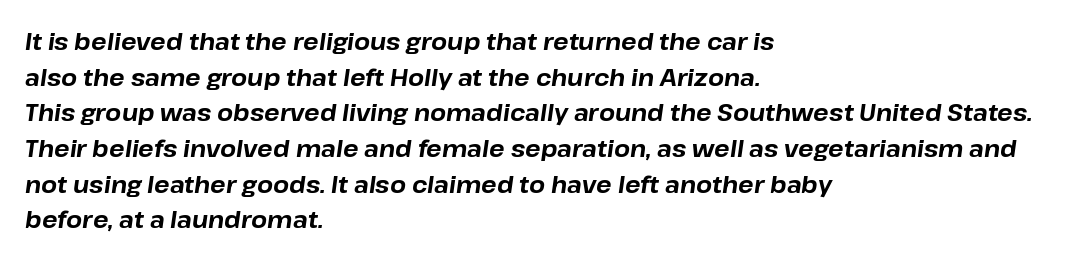
The image shows 23 px bold type, italic (leaning right); set left-aligned, normal line spacing (1.55x), normal letter spacing, not underlined.
